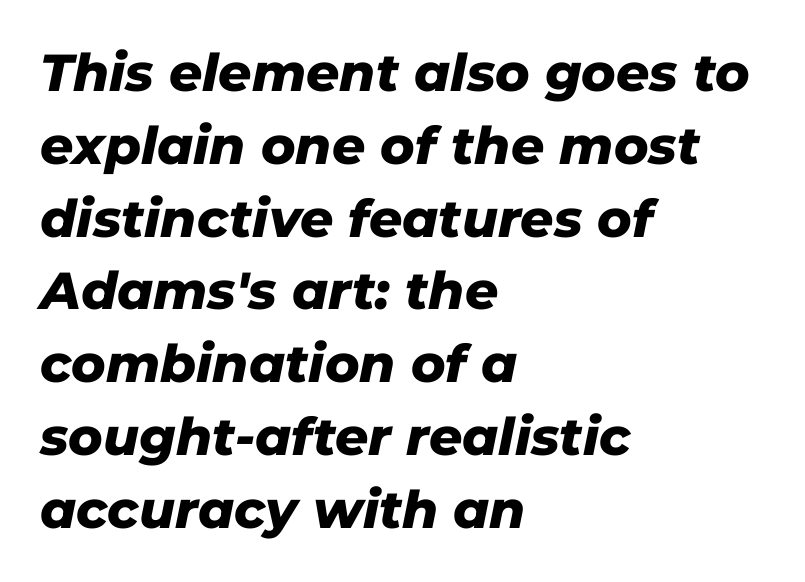
{"italic": "yes", "lean": "right", "slant_degrees": 11, "bold": "yes", "weight": "heavy", "width": "normal", "stroke_contrast": "low", "x_height": "medium", "monospaced": "no", "underline": "no", "align": "left", "line_spacing": "normal", "line_spacing_ratio": 1.4, "letter_spacing": "normal", "letter_spacing_em": 0.0, "glyph_px": 52}
